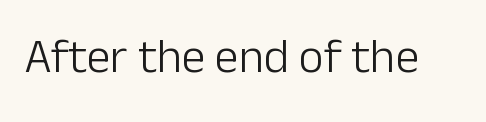
{"serif": "no", "italic": "no", "bold": "no", "weight": "light", "width": "normal", "stroke_contrast": "low", "x_height": "medium", "monospaced": "no", "underline": "no", "letter_spacing": "normal", "letter_spacing_em": 0.0, "glyph_px": 48}
